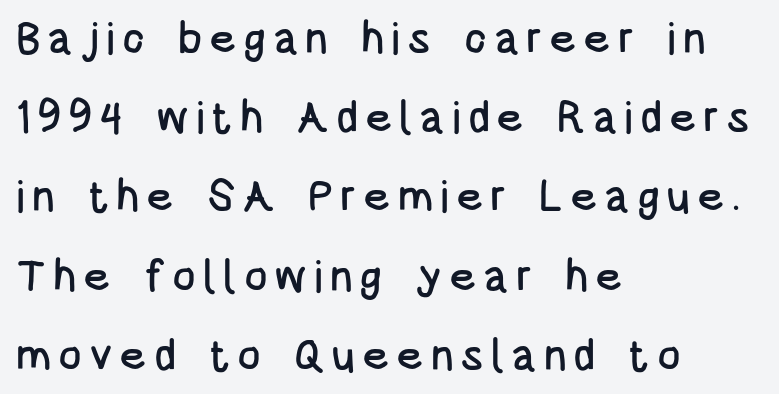
Q: Is the text italic (slanted)? A: No, it is upright.
Q: Is the typeface a serif or a sans-serif typeface? A: Sans-serif.
Q: Is the text underlined? A: No.
Q: How is the paragraph aligned? A: Left-aligned.
Q: Width (condensed, normal, or wide)? A: Condensed.
Q: Stroke contrast? A: Low.
Q: x-height? A: Large.
Q: Monospaced? A: No.
